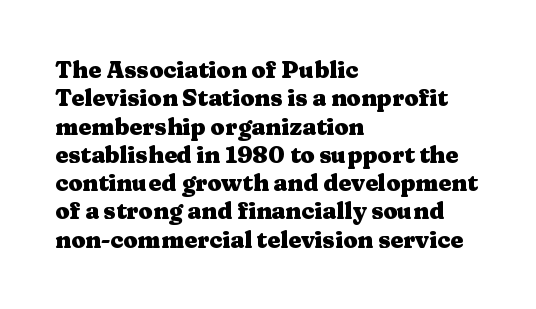
{"italic": "no", "bold": "yes", "underline": "no", "align": "left", "line_spacing_ratio": 1.23, "letter_spacing": "normal", "letter_spacing_em": 0.0, "glyph_px": 23}
